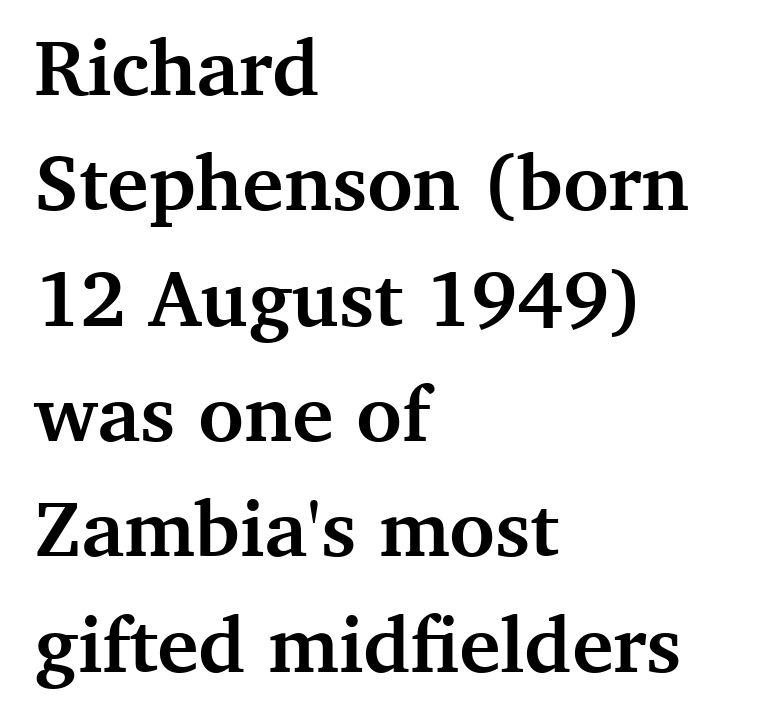
Q: Is the text bold? A: Yes.
Q: Is the text italic (slanted)? A: No, it is upright.
Q: Is the typeface a serif or a sans-serif typeface? A: Serif.
Q: Is the text underlined? A: No.
Q: How is the paragraph aligned? A: Left-aligned.
Q: Is the spacing between letters normal or unusually wide? A: Normal.
Q: Is the spacing between lines tight, normal or loose? A: Normal.
Q: Width (condensed, normal, or wide)? A: Normal.
Q: Stroke contrast? A: Medium.
Q: x-height? A: Medium.
Q: Monospaced? A: No.
